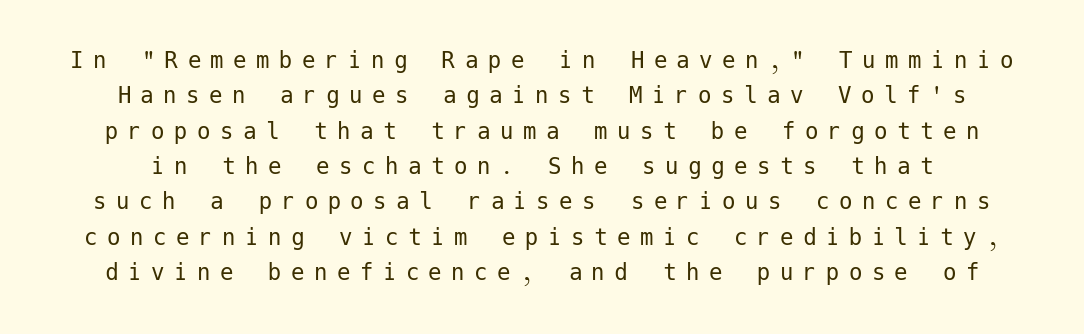
Quick note: not italic, upright. Is the stroke heavy? The answer is a plain regular-or-lighter. Glyph-to-glyph distance is far greater than everyday printed text. Quick note: underline off.
